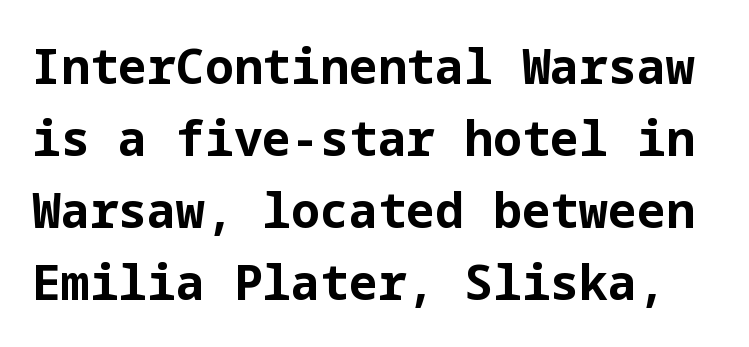
Q: Is the text bold? A: Yes.
Q: Is the text italic (slanted)? A: No, it is upright.
Q: Is the typeface a serif or a sans-serif typeface? A: Sans-serif.
Q: Is the text underlined? A: No.
Q: Is the spacing between letters normal or unusually wide? A: Normal.
Q: Is the spacing between lines tight, normal or loose? A: Normal.
Q: Width (condensed, normal, or wide)? A: Normal.
Q: Stroke contrast? A: Low.
Q: x-height? A: Medium.
